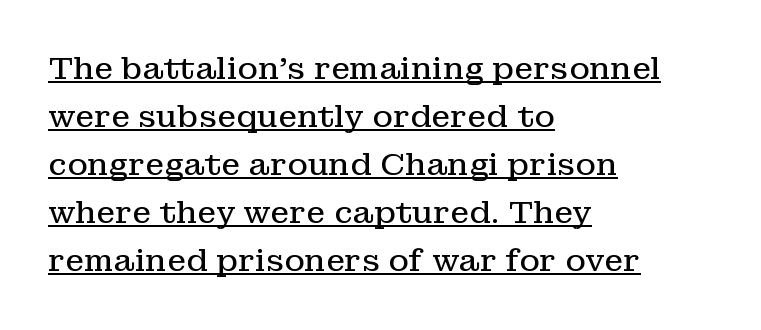
The image shows 31 px regular-weight serif type, upright; set left-aligned, normal line spacing (1.55x), normal letter spacing, underlined; low stroke contrast and a medium x-height.
